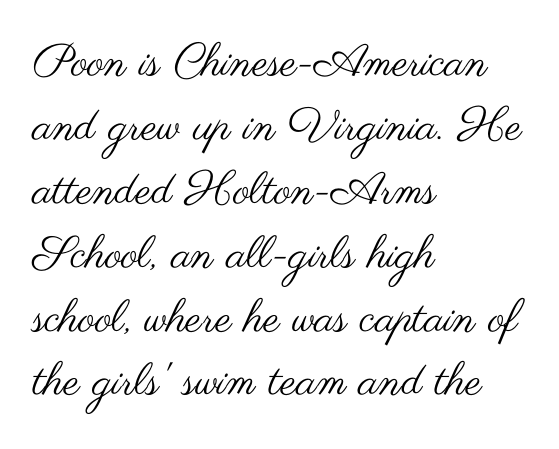
The block of text has a typical density, with ordinary space between rows. Each letter keeps its own natural width here, so spacing adapts to shape. The rendering shows plain stroke endings on the letterforms — a sans-serif design. This rendering leaves character spacing at its baseline value. Compared with a centered layout, this one pins lines to the left instead.
